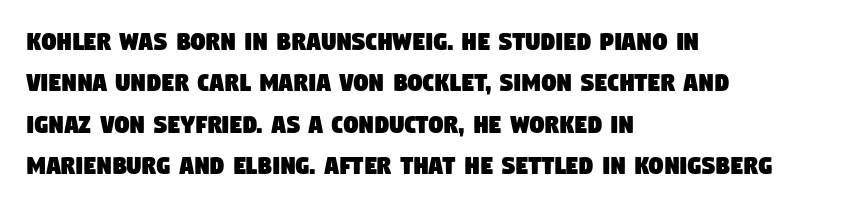
The image shows 29 px condensed sans-serif type; set left-aligned, normal line spacing (1.43x), normal letter spacing, not underlined; low stroke contrast and a large x-height.
